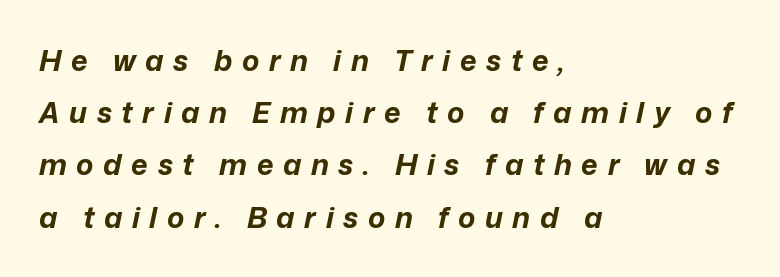
The image shows 29 px bold type, italic (leaning right); set left-aligned, line spacing 1.8x, unusually wide letter spacing (+0.33 em), not underlined; low stroke contrast and a medium x-height.
